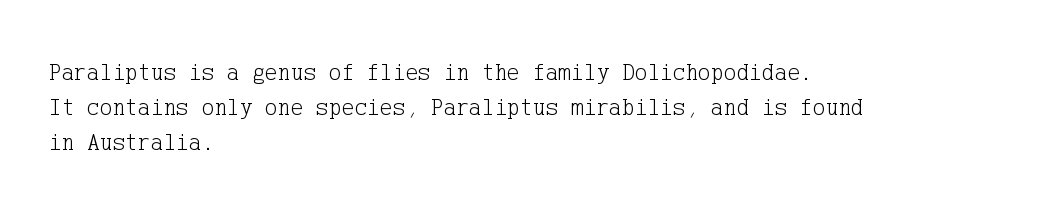
{"italic": "no", "bold": "no", "underline": "no", "align": "left", "line_spacing": "normal", "line_spacing_ratio": 1.45, "letter_spacing": "normal", "letter_spacing_em": 0.0, "glyph_px": 24}
